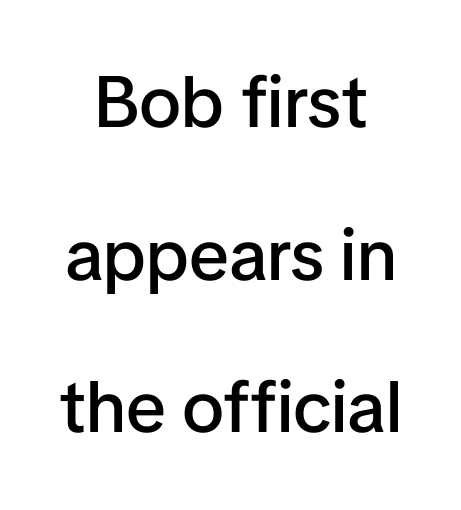
Each word holds together tightly as a unit, with standard inter-letter gaps. Letters rest on an invisible, unmarked baseline. Each letter keeps its own natural width here, so spacing adapts to shape. Its strokes are somewhat broadened, the hallmark of semibold type. Neither beginnings nor endings align; midpoints do. Whoever set this chose breathing room over compactness in the vertical rhythm.
